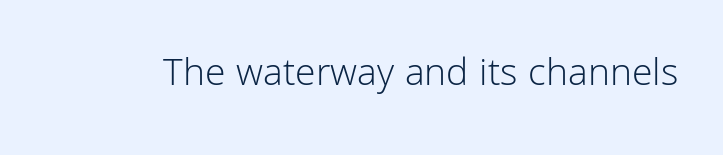
The image shows 40 px light sans-serif type, upright; set normal letter spacing, not underlined; low stroke contrast and a medium x-height.
